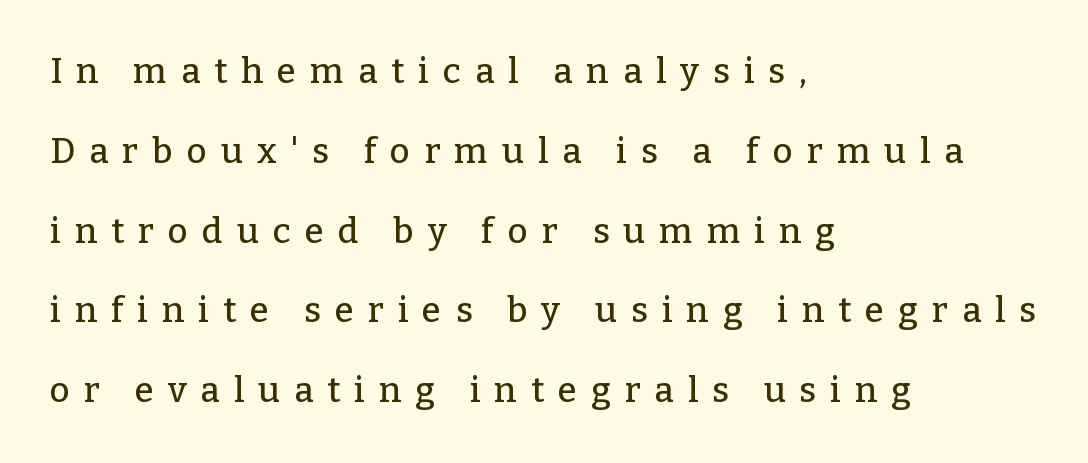
The image shows 35 px serif type, upright; set left-aligned, loose line spacing (2.28x), unusually wide letter spacing (+0.4 em), not underlined; low stroke contrast and a medium x-height.
